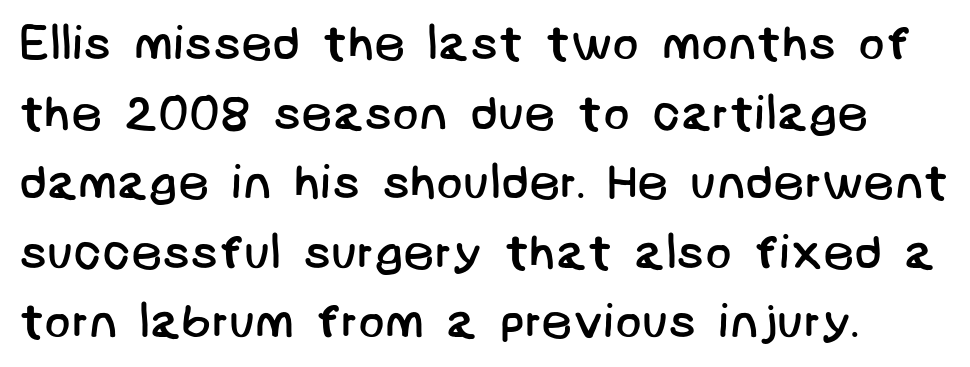
The image shows 49 px regular-weight sans-serif type; set normal line spacing (1.42x), normal letter spacing, not underlined; low stroke contrast and a large x-height.
